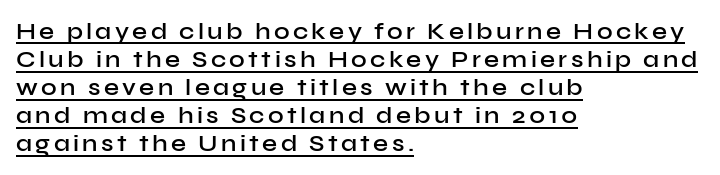
{"italic": "no", "bold": "semi", "underline": "yes", "align": "left", "line_spacing_ratio": 1.17, "glyph_px": 24}
